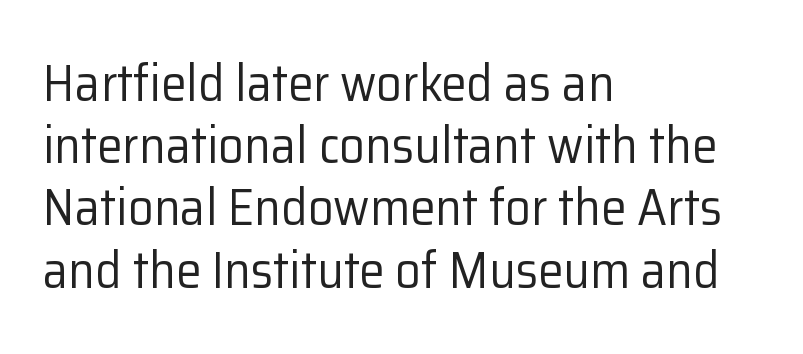
Nobody drew a line under any word here. A typesetter would call this zero additional tracking. These lines are rendered in a variable-pitch font. Weight class: somewhere from thin through regular.
